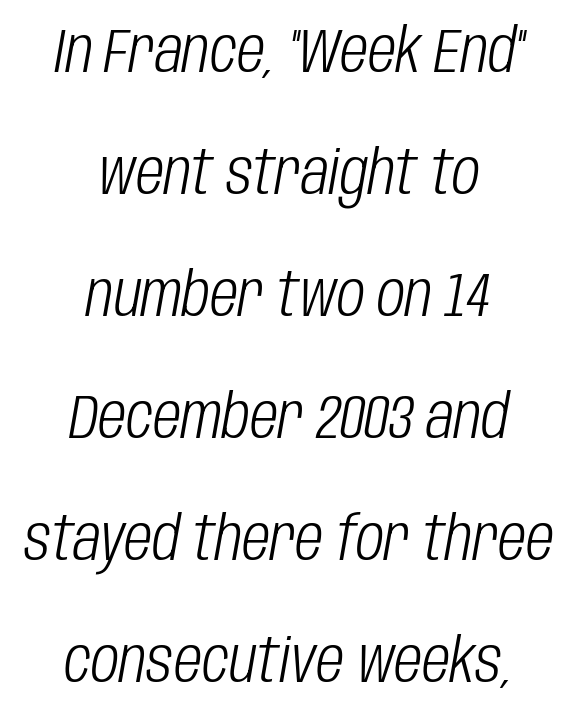
The image shows 61 px light, condensed type, italic (leaning right); set centered, loose line spacing (2.0x), normal letter spacing, not underlined; low stroke contrast and a large x-height.
